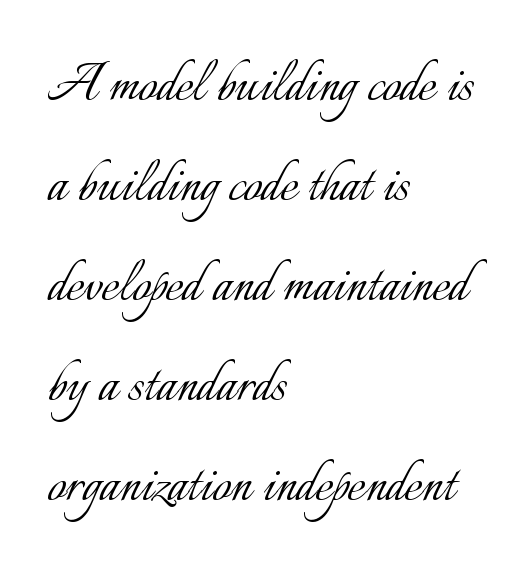
This sample has the flowing, uneven cadence of proportional lettering. The string is rendered with underlining switched off. The space between consecutive lines is moderate. Stroke thickness stays within the range of a standard reading face or lighter.
